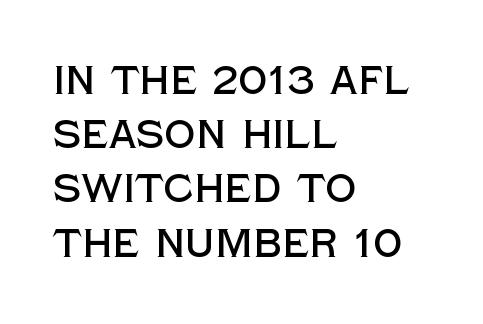
Q: Is the text italic (slanted)? A: No, it is upright.
Q: Is the typeface a serif or a sans-serif typeface? A: Sans-serif.
Q: Is the text underlined? A: No.
Q: How is the paragraph aligned? A: Left-aligned.
Q: Is the spacing between letters normal or unusually wide? A: Normal.
Q: Is the spacing between lines tight, normal or loose? A: Normal.
Q: Width (condensed, normal, or wide)? A: Normal.
Q: x-height? A: Large.
Q: Monospaced? A: No.
